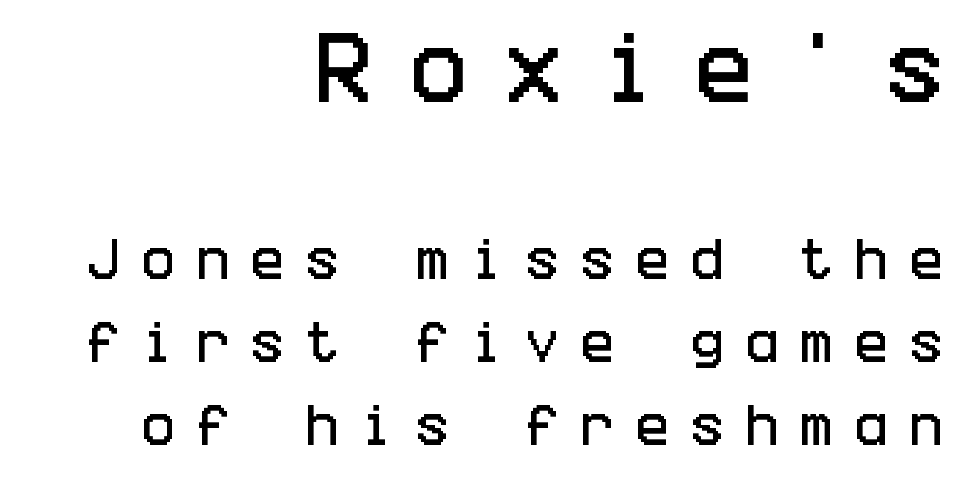
{"serif": "no", "italic": "no", "width": "condensed", "stroke_contrast": "low", "x_height": "large", "underline": "no", "align": "right", "line_spacing_ratio": 1.84, "letter_spacing": "wide", "letter_spacing_em": 0.47, "larger_block": "first", "size_ratio": 1.73, "glyph_px": 78}
